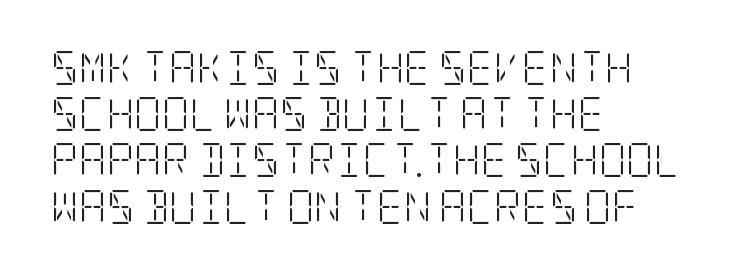
Q: Is the text bold? A: No.
Q: Is the text italic (slanted)? A: No, it is upright.
Q: Is the typeface a serif or a sans-serif typeface? A: Serif.
Q: Is the text underlined? A: No.
Q: How is the paragraph aligned? A: Left-aligned.
Q: Is the spacing between letters normal or unusually wide? A: Normal.
Q: Is the spacing between lines tight, normal or loose? A: Normal.
Q: Width (condensed, normal, or wide)? A: Condensed.
Q: Stroke contrast? A: Low.
Q: x-height? A: Large.
